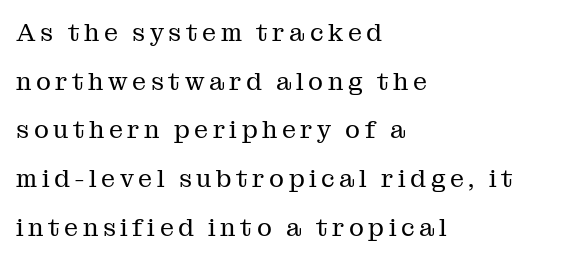
{"italic": "no", "bold": "no", "underline": "no", "align": "left", "line_spacing": "loose", "line_spacing_ratio": 1.95, "glyph_px": 25}
